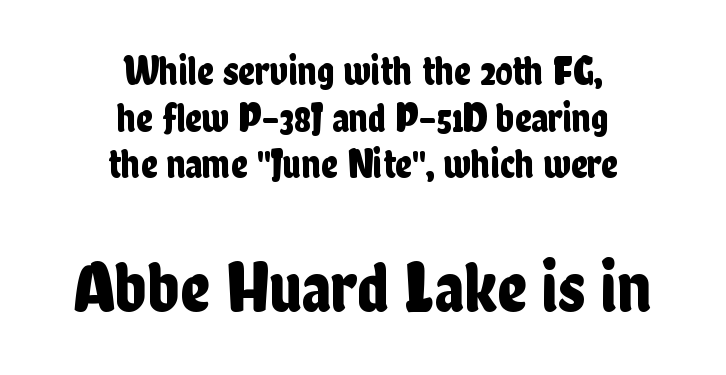
You could call the tracking neutral — neither tight nor loose. Unmarked baselines from the first word to the last. Posture: vertical. Each line is balanced around a shared central axis. Line spacing here is tight. Do the characters align in a grid? No, the font is proportional.
